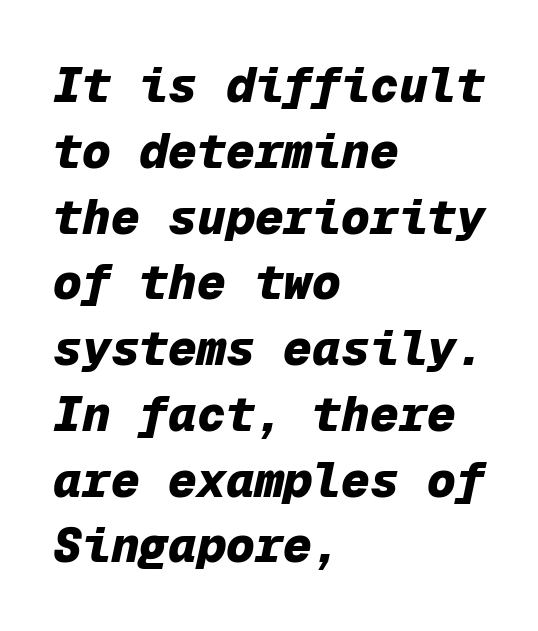
Q: Is the text bold? A: Yes.
Q: Is the text italic (slanted)? A: Yes, it leans right by about 12 degrees.
Q: Is the text underlined? A: No.
Q: How is the paragraph aligned? A: Left-aligned.
Q: Is the spacing between letters normal or unusually wide? A: Normal.
Q: Is the spacing between lines tight, normal or loose? A: Normal.
Q: Width (condensed, normal, or wide)? A: Normal.
Q: Stroke contrast? A: Low.
Q: x-height? A: Medium.
Q: Monospaced? A: Yes.
